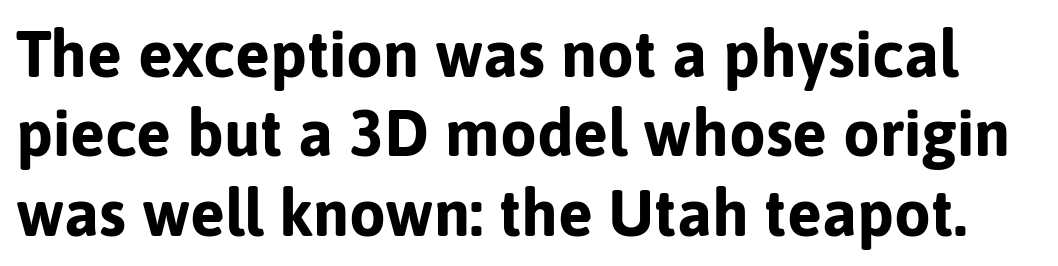
The image shows 65 px bold sans-serif type, upright; set line spacing 1.22x, normal letter spacing, not underlined; low stroke contrast and a medium x-height.
